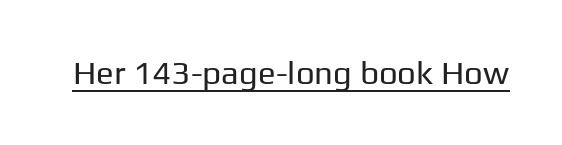
Q: Is the text bold? A: No.
Q: Is the text italic (slanted)? A: No, it is upright.
Q: Is the typeface a serif or a sans-serif typeface? A: Sans-serif.
Q: Is the text underlined? A: Yes.
Q: Is the spacing between letters normal or unusually wide? A: Normal.
Q: Width (condensed, normal, or wide)? A: Normal.
Q: Stroke contrast? A: Low.
Q: x-height? A: Medium.
Q: Monospaced? A: No.
